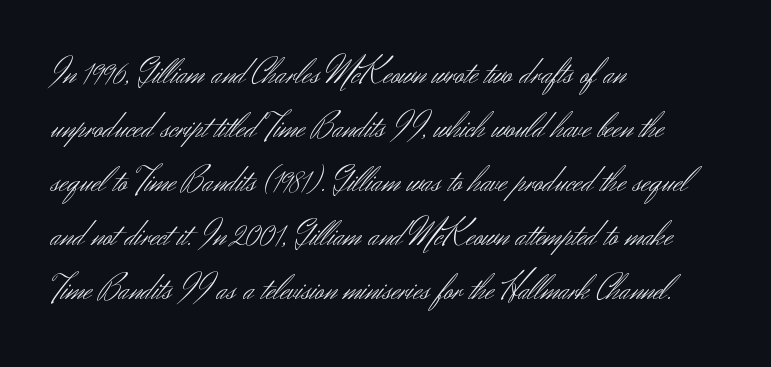
The tracking reads as untouched default to a designer's eye. Note the varied advance widths — an 'i' is clearly narrower than an 'm'. Lines of text with bare space underneath. The letters look calm and open, with moderate or lighter stems. Layout note: lines flush left.
